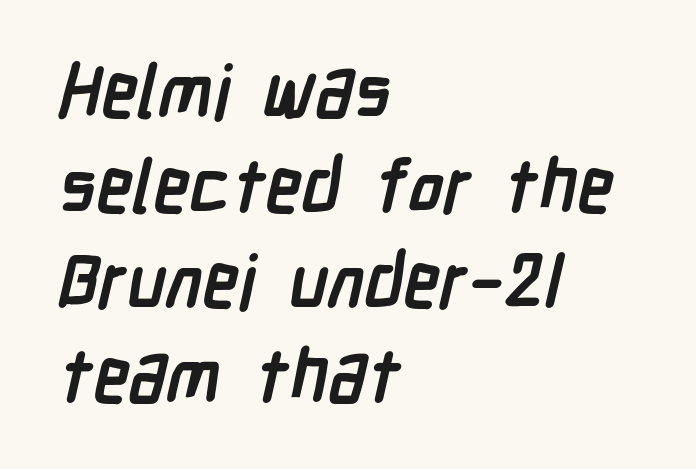
Q: Is the text bold? A: Yes.
Q: Is the typeface a serif or a sans-serif typeface? A: Sans-serif.
Q: Is the text underlined? A: No.
Q: How is the paragraph aligned? A: Left-aligned.
Q: Is the spacing between letters normal or unusually wide? A: Normal.
Q: Is the spacing between lines tight, normal or loose? A: Normal.
Q: Width (condensed, normal, or wide)? A: Condensed.
Q: Stroke contrast? A: Low.
Q: x-height? A: Medium.
Q: Monospaced? A: No.
